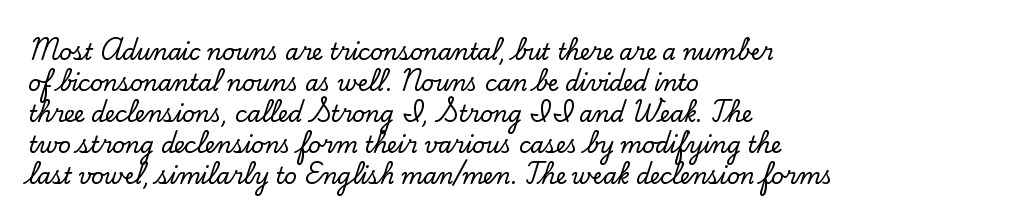
Q: Is the text italic (slanted)? A: Yes.
Q: Is the text underlined? A: No.
Q: How is the paragraph aligned? A: Left-aligned.
Q: Is the spacing between letters normal or unusually wide? A: Normal.
Q: Is the spacing between lines tight, normal or loose? A: Normal.
